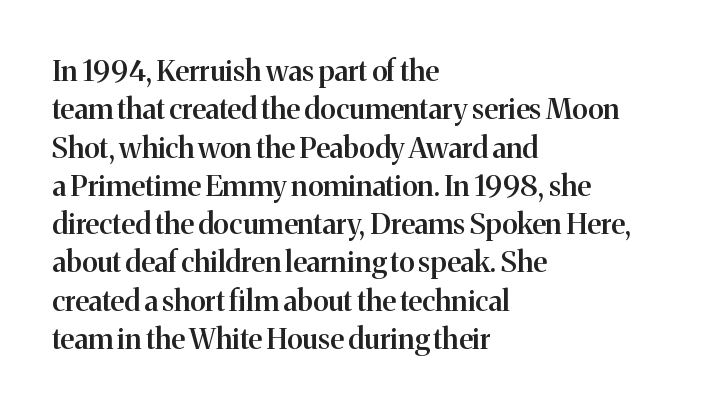
The rag falls on the right side of this text block. Quick note: not italic, upright. Stroke terminals: seriffed. The space beneath each line is pristine and unruled. Spacing verdict: proportional, widths tailored to each character. These lines keep a tight, regular rhythm from letter to letter.
